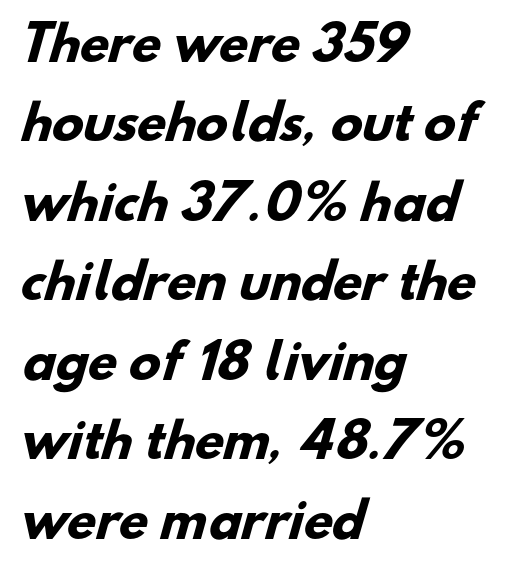
Q: Is the text bold? A: Yes.
Q: Is the typeface a serif or a sans-serif typeface? A: Sans-serif.
Q: Is the text underlined? A: No.
Q: How is the paragraph aligned? A: Left-aligned.
Q: Is the spacing between letters normal or unusually wide? A: Normal.
Q: Is the spacing between lines tight, normal or loose? A: Normal.
Q: Width (condensed, normal, or wide)? A: Normal.
Q: Stroke contrast? A: Low.
Q: x-height? A: Small.
Q: Monospaced? A: No.
